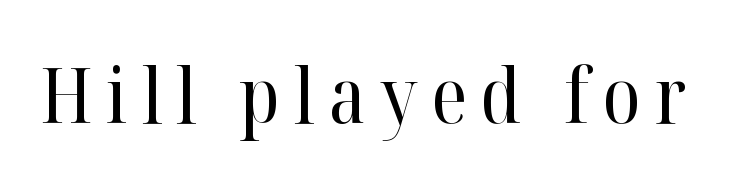
Yep, those are serifs on the letters. Stroke thickness stays within the range of a standard reading face or lighter. This sample has the flowing, uneven cadence of proportional lettering. Descender tails drop into unmarked territory. The typography opts for an upright posture over an oblique one.
